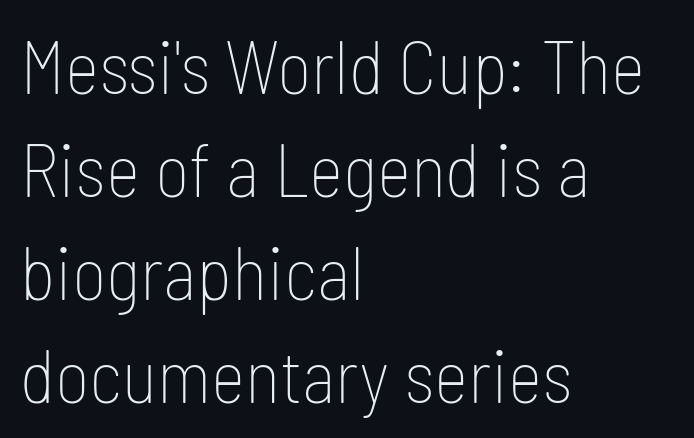
The image shows 74 px thin, condensed sans-serif type, upright; set left-aligned, normal line spacing (1.39x), normal letter spacing, not underlined; low stroke contrast and a medium x-height.
